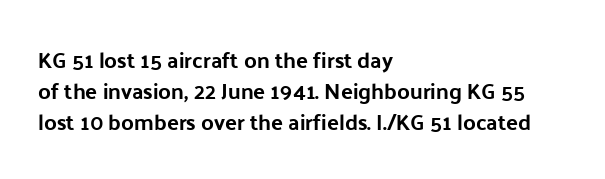
{"italic": "no", "underline": "no", "align": "left", "line_spacing": "normal", "line_spacing_ratio": 1.4, "letter_spacing": "normal", "letter_spacing_em": 0.0, "glyph_px": 22}
